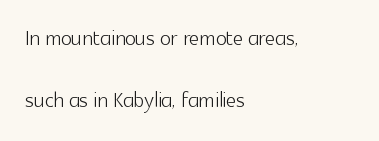
The image shows 28 px light sans-serif type, upright; set left-aligned, loose line spacing (2.2x), normal letter spacing, not underlined; a medium x-height.
